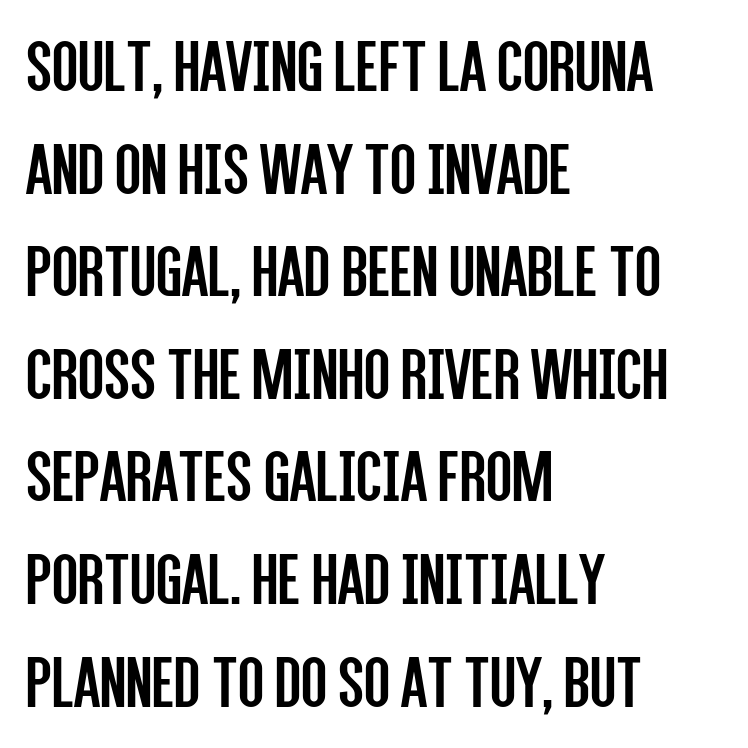
A student would call this left alignment; a typographer would say flush left, rag right. No feet cap the strokes, marking this as sans-serif type. A typesetter would call this proportional, since set widths differ per character. Each stroke keeps to a modest, everyday thickness or less. The passage shown is not underscored anywhere.
